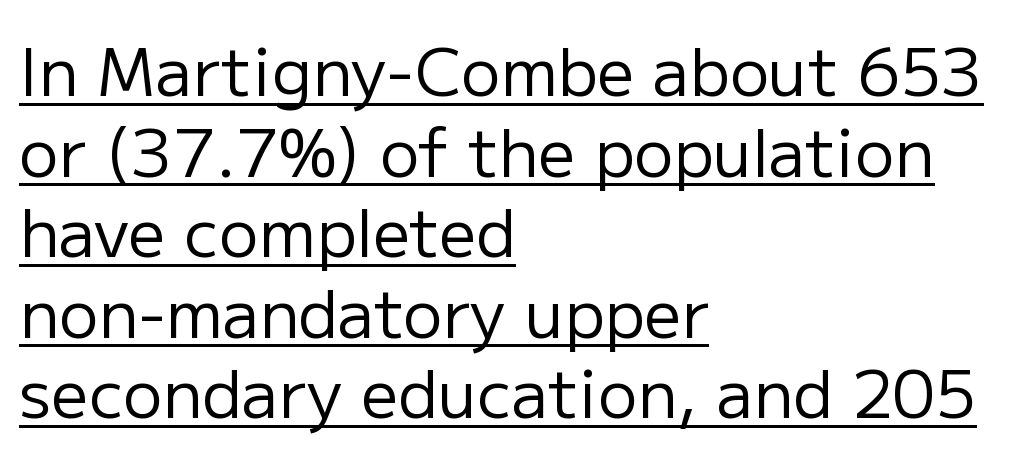
Q: Is the text bold? A: No.
Q: Is the text italic (slanted)? A: No, it is upright.
Q: Is the typeface a serif or a sans-serif typeface? A: Sans-serif.
Q: Is the text underlined? A: Yes.
Q: How is the paragraph aligned? A: Left-aligned.
Q: Is the spacing between letters normal or unusually wide? A: Normal.
Q: Width (condensed, normal, or wide)? A: Normal.
Q: Stroke contrast? A: Low.
Q: x-height? A: Medium.
Q: Monospaced? A: No.
